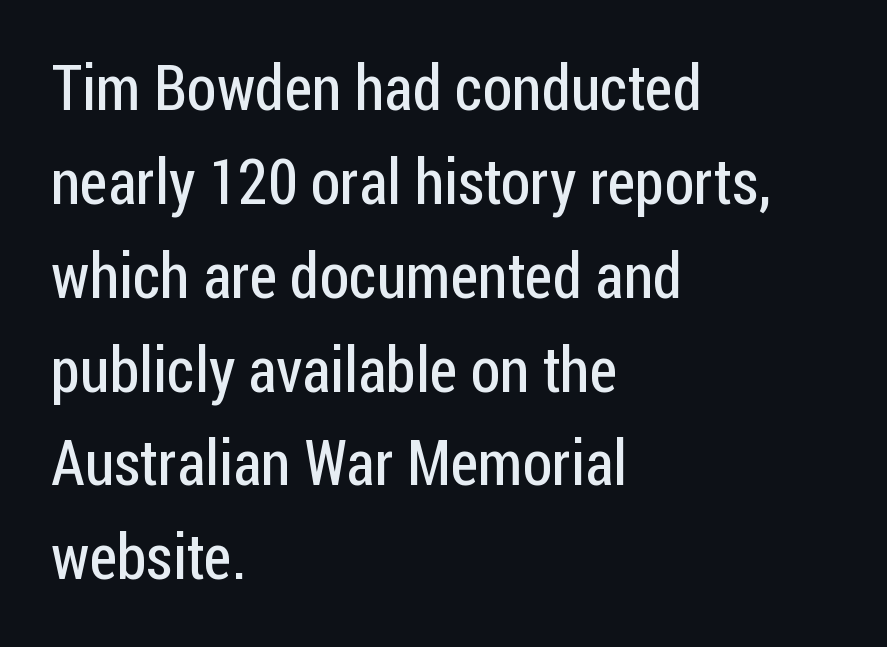
The image shows 63 px regular-weight, condensed sans-serif type, upright; set left-aligned, normal line spacing (1.49x), normal letter spacing, not underlined; low stroke contrast and a medium x-height.
